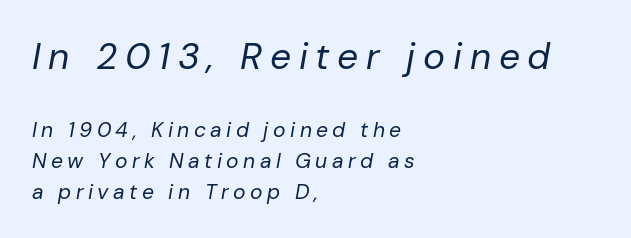
The image shows 37 px regular-weight type, italic (leaning right); set left-aligned, normal line spacing (1.47x), unusually wide letter spacing (+0.21 em), not underlined; the first (top) block is 1.76x larger; low stroke contrast and a medium x-height.
